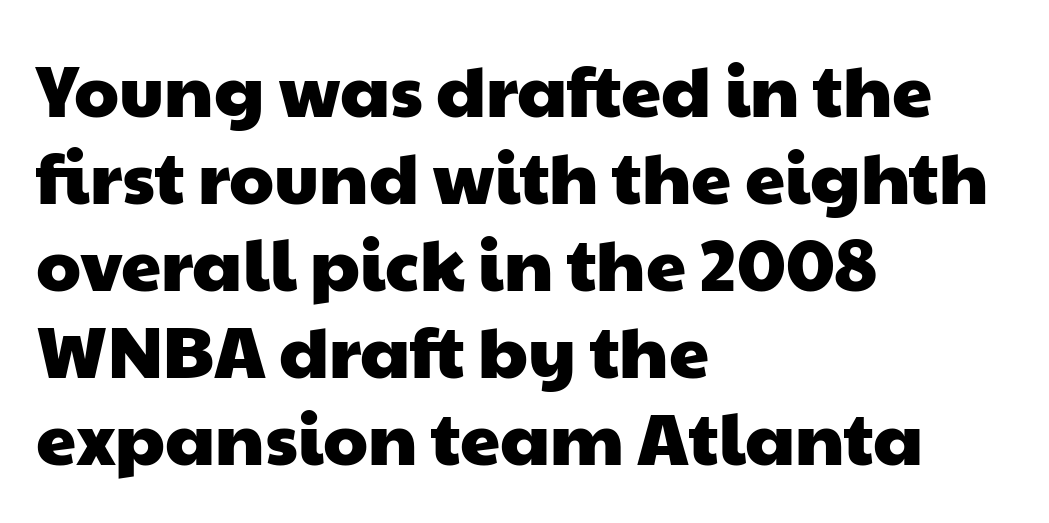
The image shows 72 px wide sans-serif type; set left-aligned, line spacing 1.21x, normal letter spacing, not underlined; low stroke contrast and a medium x-height.
